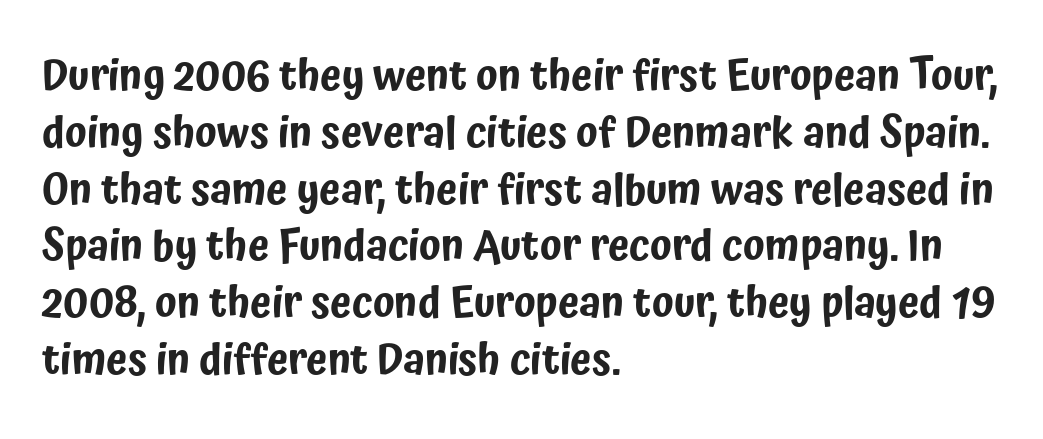
Look at the tracking — it's just the regular setting, nothing added. The font's upright variant was chosen for this text. Character widths vary here, with narrow letters taking less room than wide ones. The passage shown is not underscored anywhere. The rendering shows plain stroke endings on the letterforms — a sans-serif design.
